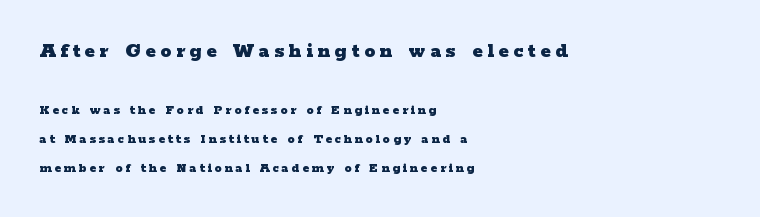
Alignment: flush left. The foot of each line stays bare and open. Honestly, the rows look like they've been pulled way apart. Students, note that the glyphs here are deliberately spaced far apart.
